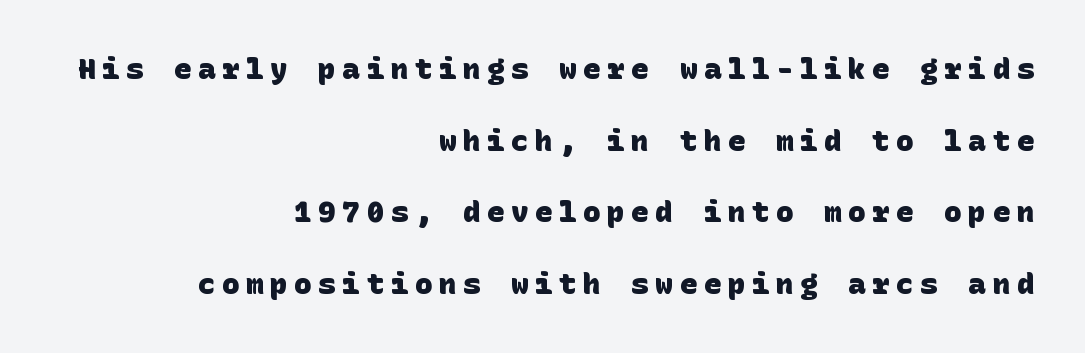
{"serif": "no", "bold": "yes", "weight": "heavy", "width": "normal", "stroke_contrast": "low", "x_height": "large", "underline": "no", "align": "right", "line_spacing": "loose", "line_spacing_ratio": 2.47, "letter_spacing": "wide", "letter_spacing_em": 0.23, "glyph_px": 29}
